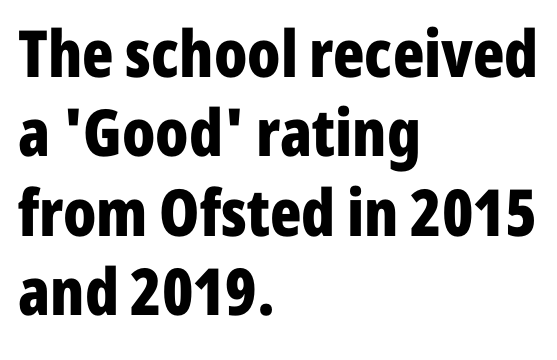
{"serif": "no", "italic": "no", "bold": "yes", "weight": "bold", "width": "condensed", "stroke_contrast": "low", "x_height": "medium", "monospaced": "no", "underline": "no", "align": "left", "line_spacing_ratio": 1.22, "letter_spacing": "normal", "letter_spacing_em": 0.0, "glyph_px": 65}
